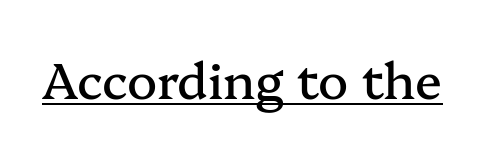
Q: Is the text italic (slanted)? A: No, it is upright.
Q: Is the typeface a serif or a sans-serif typeface? A: Serif.
Q: Is the text underlined? A: Yes.
Q: Is the spacing between letters normal or unusually wide? A: Normal.
Q: Width (condensed, normal, or wide)? A: Normal.
Q: Stroke contrast? A: Medium.
Q: x-height? A: Medium.
Q: Monospaced? A: No.
